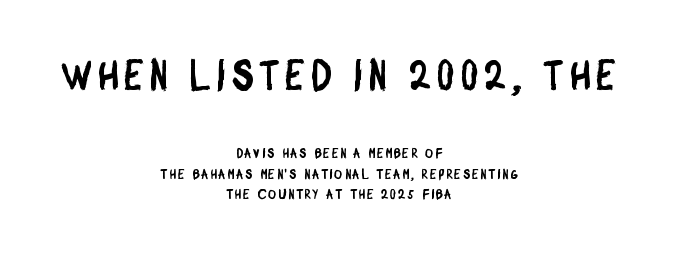
Leftover space on each line is divided equally before and after the words. Serif or sans? Sans — the stroke terminals are bare. Beneath every word, the page is bare. Size contrast runs from large at the top to small at the bottom. You could not count columns in this text — the font is proportionally spaced. Rows of type keep a routine distance in the vertical direction.
